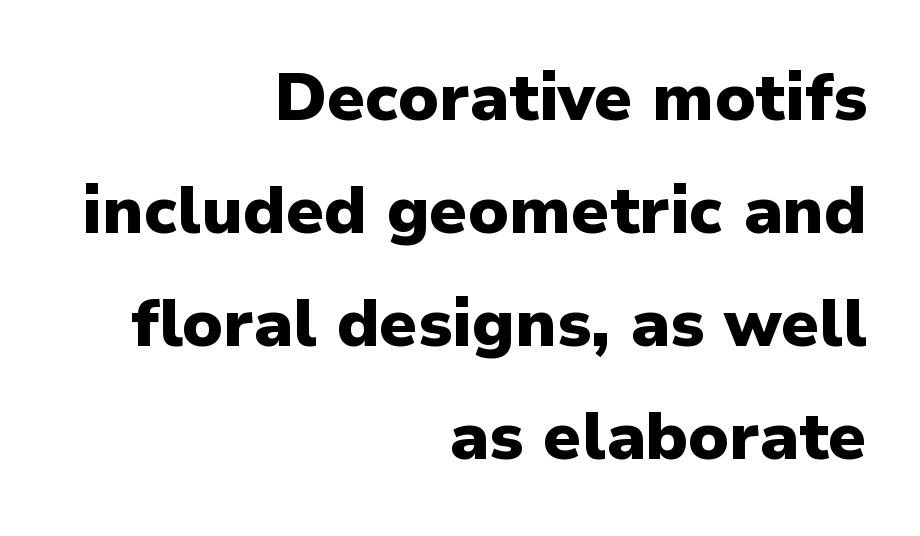
{"serif": "no", "italic": "no", "bold": "yes", "weight": "heavy", "width": "normal", "stroke_contrast": "low", "x_height": "medium", "monospaced": "no", "underline": "no", "align": "right", "line_spacing_ratio": 1.71, "letter_spacing": "normal", "letter_spacing_em": 0.0, "glyph_px": 66}
